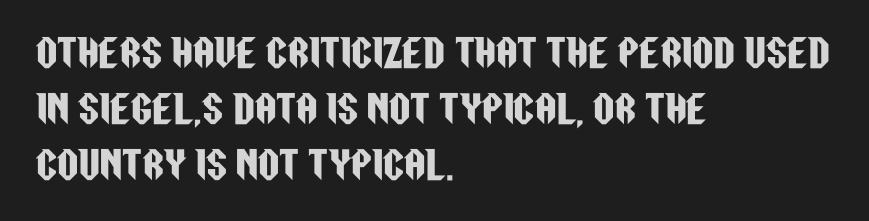
Q: Is the text italic (slanted)? A: No, it is upright.
Q: Is the typeface a serif or a sans-serif typeface? A: Sans-serif.
Q: Is the text underlined? A: No.
Q: How is the paragraph aligned? A: Left-aligned.
Q: Is the spacing between letters normal or unusually wide? A: Normal.
Q: Is the spacing between lines tight, normal or loose? A: Normal.
Q: Width (condensed, normal, or wide)? A: Condensed.
Q: Stroke contrast? A: Low.
Q: x-height? A: Large.
Q: Monospaced? A: No.
